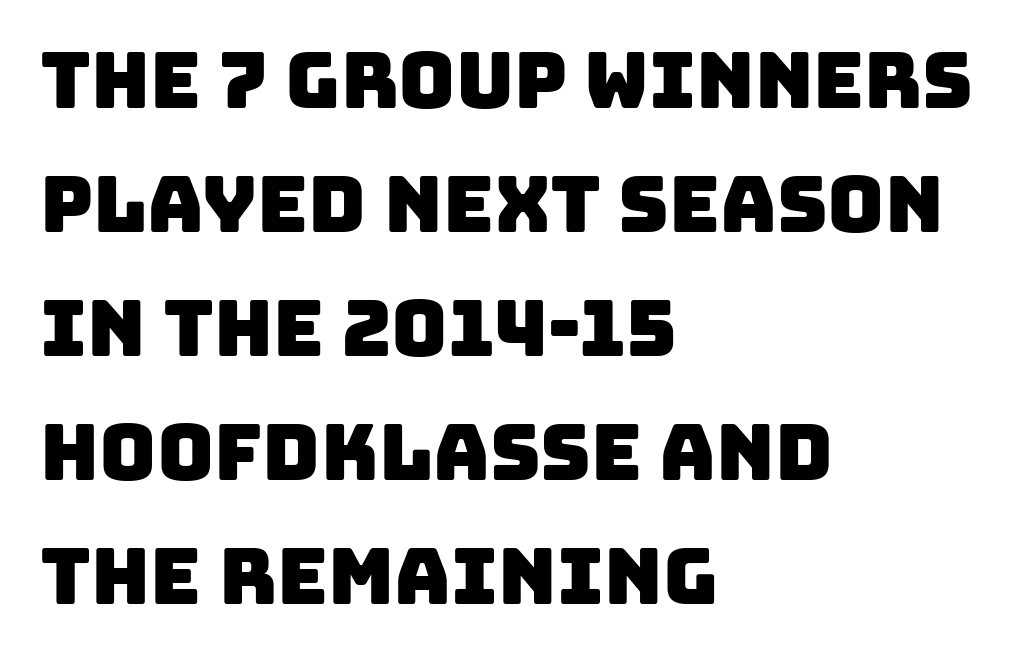
Normally led — the rows are evenly, conventionally spaced. Each word holds together tightly as a unit, with standard inter-letter gaps. The space beneath each line is pristine and unruled. The rag falls on the right side of this text block. Classification — sans serif.
